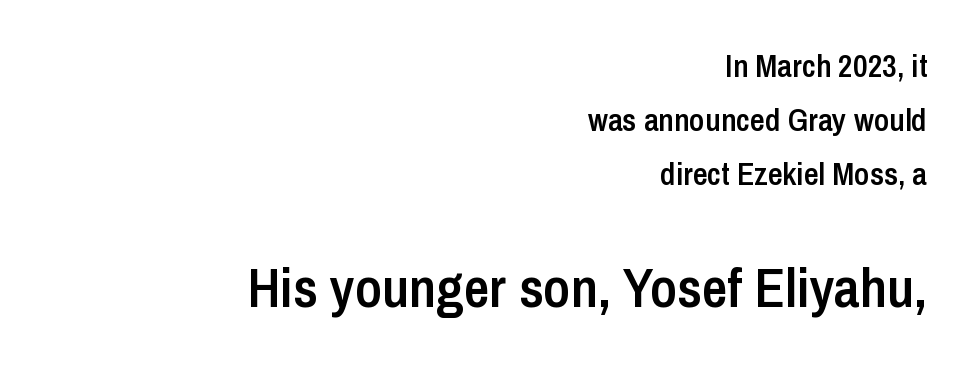
Q: Is the text bold? A: Semi-bold.
Q: Is the text italic (slanted)? A: No, it is upright.
Q: Is the typeface a serif or a sans-serif typeface? A: Sans-serif.
Q: Is the text underlined? A: No.
Q: How is the paragraph aligned? A: Right-aligned.
Q: Is the spacing between letters normal or unusually wide? A: Normal.
Q: Is the spacing between lines tight, normal or loose? A: Normal.
Q: Which block of text is set in a larger size, the first (top) or the second (bottom)? A: The second (bottom) one.
Q: Width (condensed, normal, or wide)? A: Condensed.
Q: Stroke contrast? A: Low.
Q: x-height? A: Medium.
Q: Monospaced? A: No.
